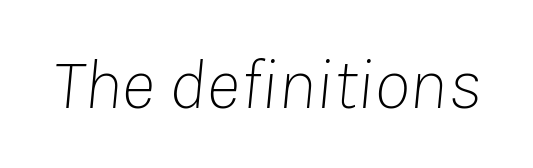
{"italic": "yes", "lean": "right", "slant_degrees": 8, "bold": "no", "weight": "thin", "width": "normal", "stroke_contrast": "low", "x_height": "medium", "monospaced": "no", "underline": "no", "letter_spacing": "normal", "letter_spacing_em": 0.0, "glyph_px": 73}
